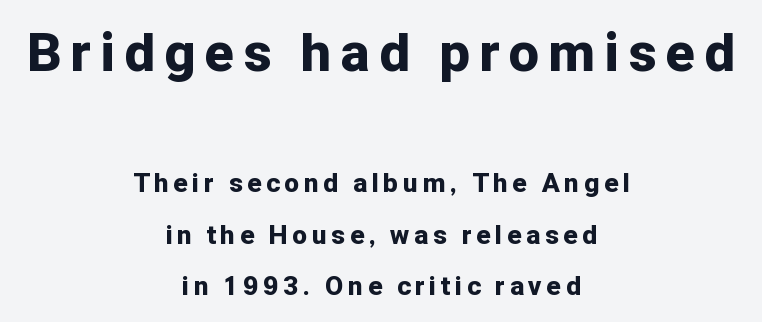
The rendering positions every line midway between the sides. The rendering uses natural spacing where letterforms have individual widths. This is the regular roman posture of the typeface. The baseline area is clear. The earlier block is typeset at a bigger size than the later block. What weight is shown? A full bold with thick strokes.
